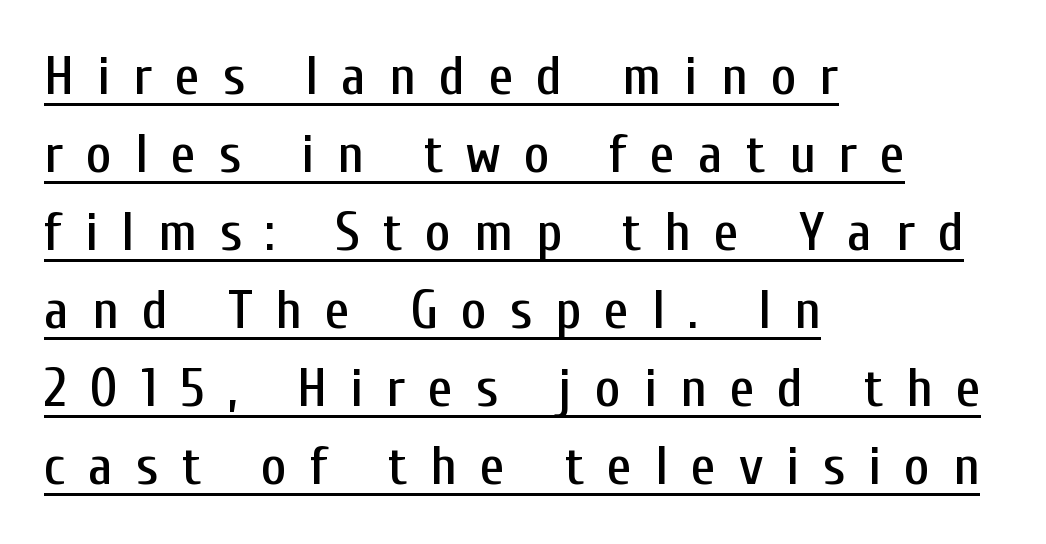
Q: Is the text italic (slanted)? A: No, it is upright.
Q: Is the typeface a serif or a sans-serif typeface? A: Sans-serif.
Q: Is the text underlined? A: Yes.
Q: How is the paragraph aligned? A: Left-aligned.
Q: Is the spacing between letters normal or unusually wide? A: Unusually wide.
Q: Is the spacing between lines tight, normal or loose? A: Normal.
Q: Width (condensed, normal, or wide)? A: Condensed.
Q: Stroke contrast? A: Low.
Q: x-height? A: Medium.
Q: Monospaced? A: No.
